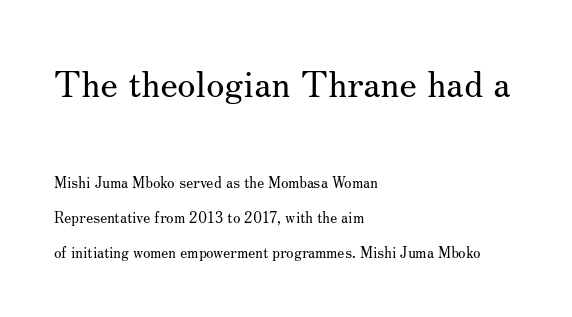
The image shows 37 px regular-weight serif type, upright; set left-aligned, loose line spacing (2.33x), normal letter spacing, not underlined; the first (top) block is 2.47x larger; medium stroke contrast and a small x-height.
